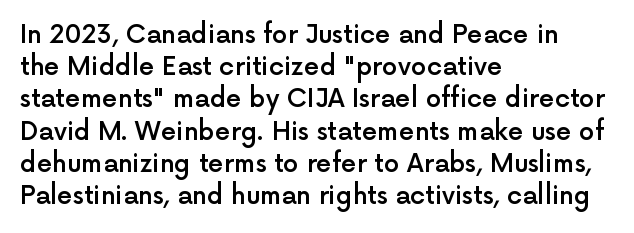
The image shows 25 px text type, upright; set left-aligned, normal line spacing (1.29x), normal letter spacing, not underlined.
